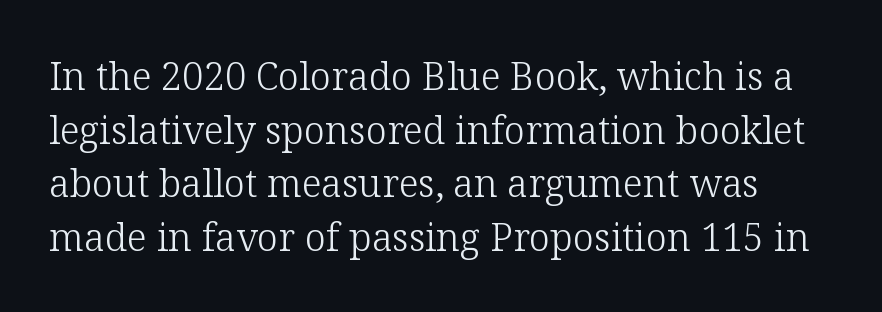
{"serif": "yes", "italic": "no", "bold": "no", "weight": "light", "width": "normal", "stroke_contrast": "low", "x_height": "medium", "monospaced": "no", "underline": "no", "line_spacing": "normal", "line_spacing_ratio": 1.41, "letter_spacing": "normal", "letter_spacing_em": 0.0, "glyph_px": 38}
